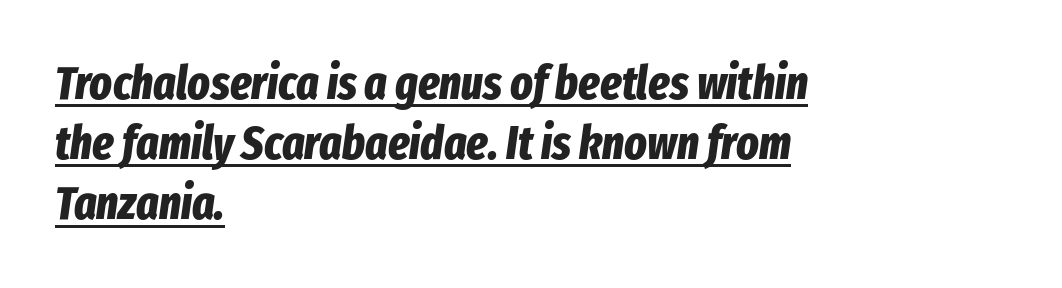
{"italic": "yes", "lean": "right", "slant_degrees": 8, "bold": "yes", "weight": "bold", "width": "condensed", "stroke_contrast": "low", "x_height": "medium", "monospaced": "no", "underline": "yes", "align": "left", "line_spacing": "normal", "line_spacing_ratio": 1.28, "letter_spacing": "normal", "letter_spacing_em": 0.0, "glyph_px": 47}
